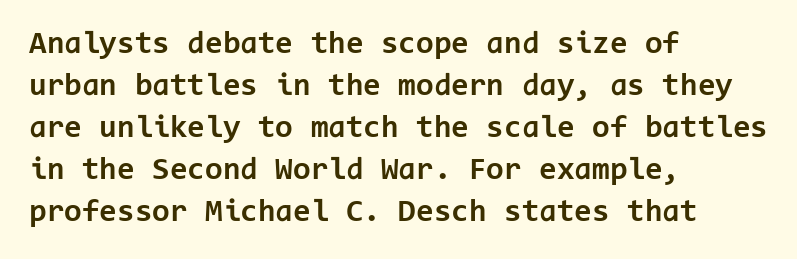
Q: Is the text bold? A: Yes.
Q: Is the text italic (slanted)? A: No, it is upright.
Q: Is the typeface a serif or a sans-serif typeface? A: Sans-serif.
Q: Is the text underlined? A: No.
Q: How is the paragraph aligned? A: Left-aligned.
Q: Is the spacing between letters normal or unusually wide? A: Normal.
Q: Is the spacing between lines tight, normal or loose? A: Normal.
Q: Width (condensed, normal, or wide)? A: Normal.
Q: Stroke contrast? A: Low.
Q: x-height? A: Medium.
Q: Monospaced? A: Yes.
